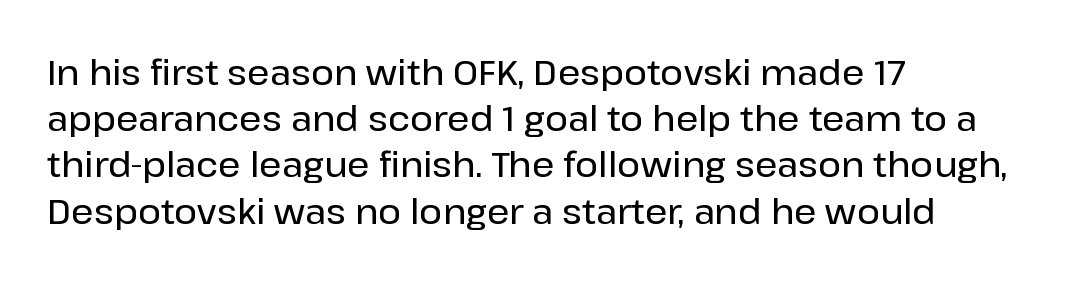
The image shows 35 px sans-serif type, upright; set left-aligned, normal line spacing (1.32x), normal letter spacing, not underlined; low stroke contrast and a medium x-height.
